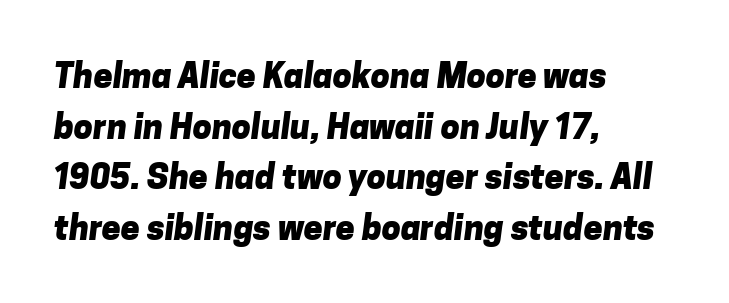
The image shows 34 px heavy sans-serif type; set left-aligned, normal line spacing (1.49x), normal letter spacing, not underlined; low stroke contrast and a medium x-height.
